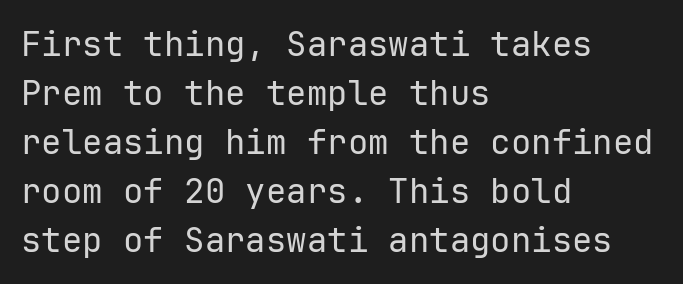
{"serif": "no", "italic": "no", "bold": "no", "weight": "regular", "width": "normal", "stroke_contrast": "low", "x_height": "medium", "monospaced": "yes", "underline": "no", "align": "left", "line_spacing": "normal", "line_spacing_ratio": 1.44, "letter_spacing": "normal", "letter_spacing_em": 0.0, "glyph_px": 34}
